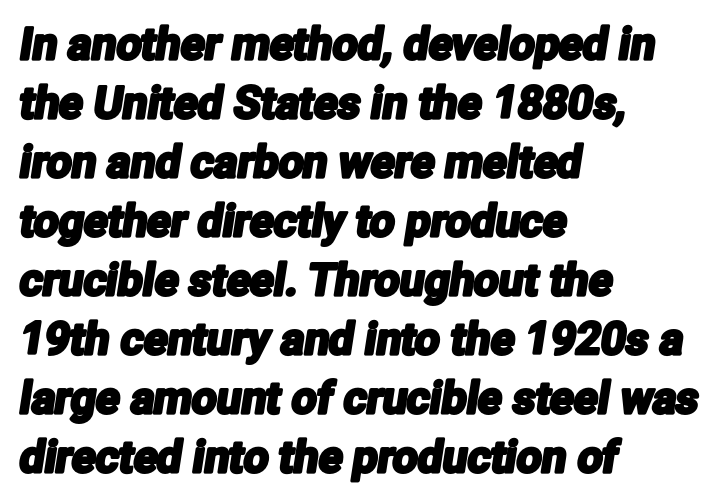
Q: Is the typeface a serif or a sans-serif typeface? A: Sans-serif.
Q: Is the text underlined? A: No.
Q: How is the paragraph aligned? A: Left-aligned.
Q: Is the spacing between letters normal or unusually wide? A: Normal.
Q: Is the spacing between lines tight, normal or loose? A: Normal.
Q: Width (condensed, normal, or wide)? A: Condensed.
Q: Stroke contrast? A: Low.
Q: x-height? A: Medium.
Q: Monospaced? A: No.
